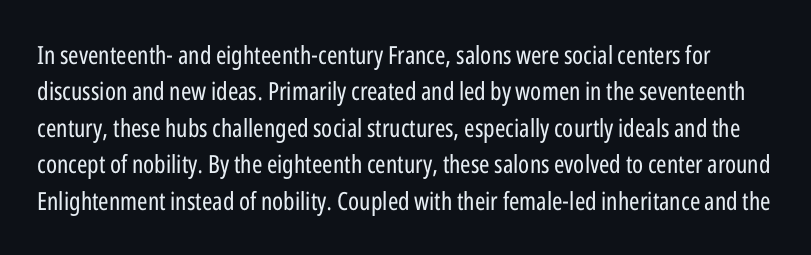
Q: Is the text bold? A: No.
Q: Is the text italic (slanted)? A: No, it is upright.
Q: Is the text underlined? A: No.
Q: Is the spacing between letters normal or unusually wide? A: Normal.
Q: Is the spacing between lines tight, normal or loose? A: Normal.
